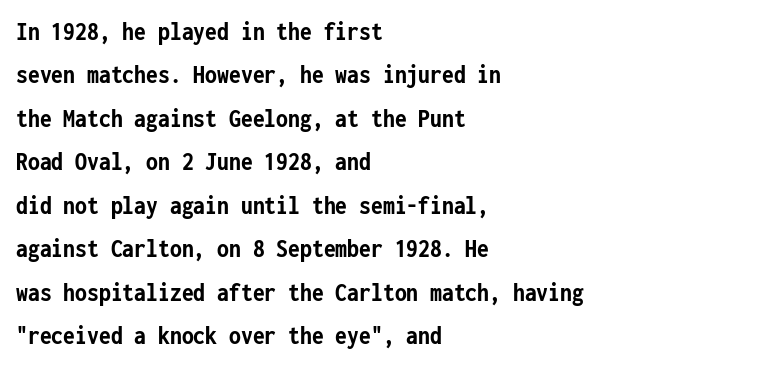
Q: Is the text bold? A: Yes.
Q: Is the text italic (slanted)? A: No, it is upright.
Q: Is the text underlined? A: No.
Q: How is the paragraph aligned? A: Left-aligned.
Q: Is the spacing between letters normal or unusually wide? A: Normal.
Q: Is the spacing between lines tight, normal or loose? A: Normal.
